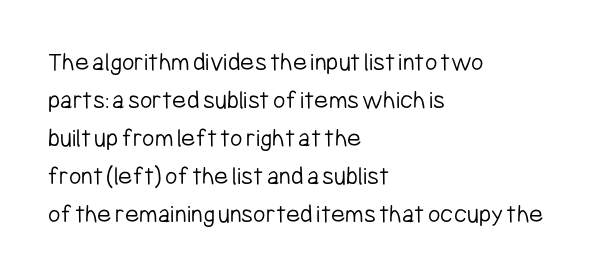
Q: Is the text bold? A: No.
Q: Is the text italic (slanted)? A: No, it is upright.
Q: Is the text underlined? A: No.
Q: How is the paragraph aligned? A: Left-aligned.
Q: Is the spacing between letters normal or unusually wide? A: Normal.
Q: Is the spacing between lines tight, normal or loose? A: Normal.
